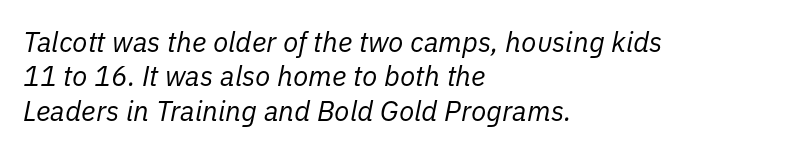
{"italic": "yes", "lean": "right", "slant_degrees": 11, "bold": "no", "weight": "regular", "width": "normal", "stroke_contrast": "low", "x_height": "medium", "monospaced": "no", "underline": "no", "align": "left", "line_spacing_ratio": 1.23, "letter_spacing": "normal", "letter_spacing_em": 0.0, "glyph_px": 28}
